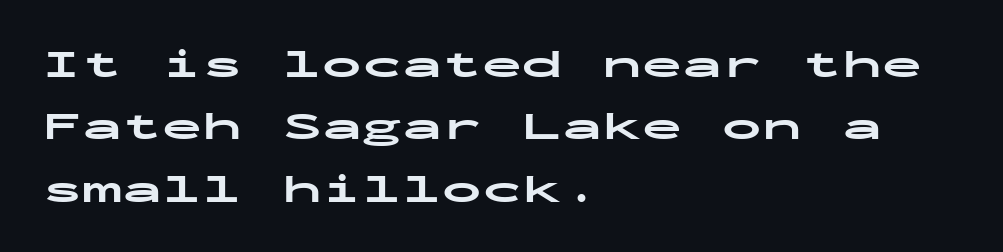
{"serif": "no", "italic": "no", "bold": "yes", "weight": "bold", "width": "wide", "stroke_contrast": "low", "x_height": "medium", "monospaced": "yes", "underline": "no", "align": "left", "line_spacing": "normal", "line_spacing_ratio": 1.56, "letter_spacing": "normal", "letter_spacing_em": 0.0, "glyph_px": 40}
